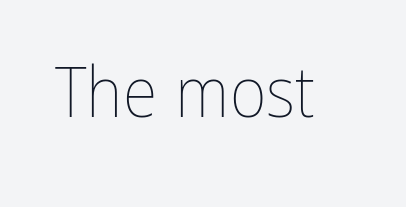
Q: Is the text bold? A: No.
Q: Is the text italic (slanted)? A: No, it is upright.
Q: Is the text underlined? A: No.
Q: Is the spacing between letters normal or unusually wide? A: Normal.
Q: Width (condensed, normal, or wide)? A: Condensed.
Q: Stroke contrast? A: Low.
Q: x-height? A: Medium.
Q: Monospaced? A: No.
